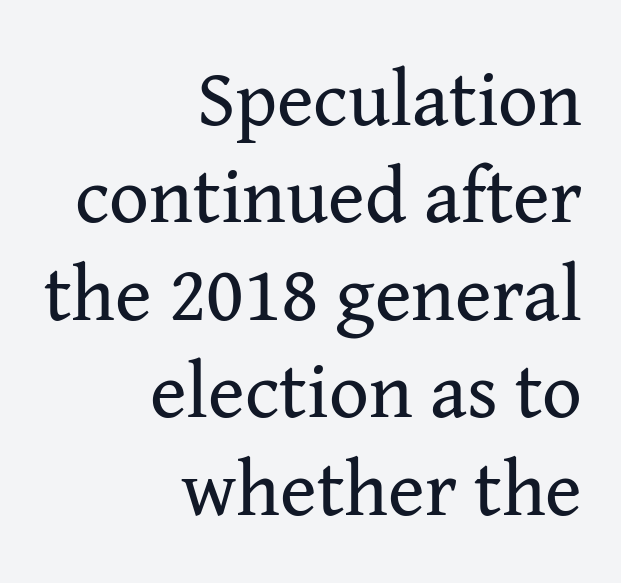
A typesetter would label this face a serif. Does the lettering tilt? It doesn't — this is upright. Is the block centered? No — it sits flush against the right margin. Compared with a typical body face, this is equally light or lighter still.
